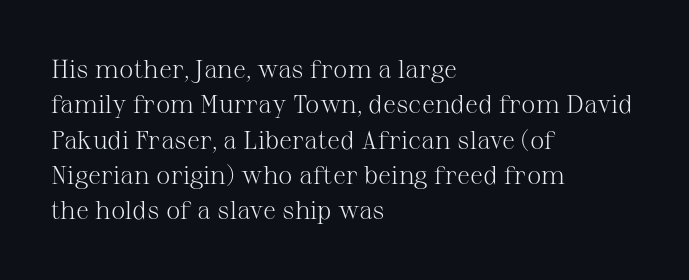
Vertically, the passage feels balanced, rows spaced as you'd expect. No italicization has been applied; the sample stays upright. A bare baseline throughout the passage. Think standard paragraph weight, or any step lighter than that.
